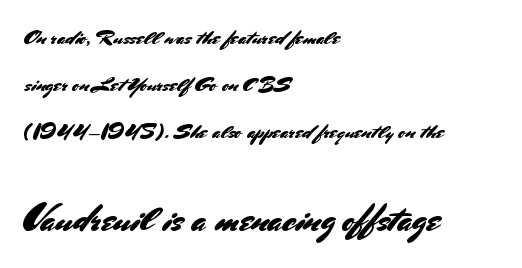
Does the bottom block carry the larger type? Yes, it does. This rendering leaves character spacing at its baseline value. Does the copy run flush right? No — it runs flush left.
